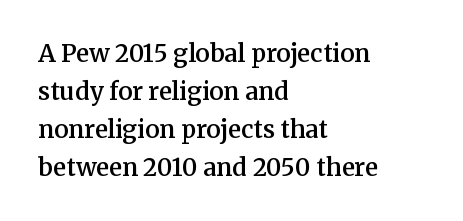
The image shows 24 px text type, upright; set left-aligned, normal line spacing (1.58x), normal letter spacing, not underlined.
